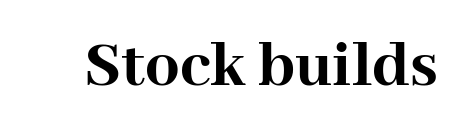
Q: Is the text bold? A: Yes.
Q: Is the text italic (slanted)? A: No, it is upright.
Q: Is the typeface a serif or a sans-serif typeface? A: Serif.
Q: Is the text underlined? A: No.
Q: Is the spacing between letters normal or unusually wide? A: Normal.
Q: Width (condensed, normal, or wide)? A: Normal.
Q: Stroke contrast? A: High.
Q: x-height? A: Medium.
Q: Monospaced? A: No.
